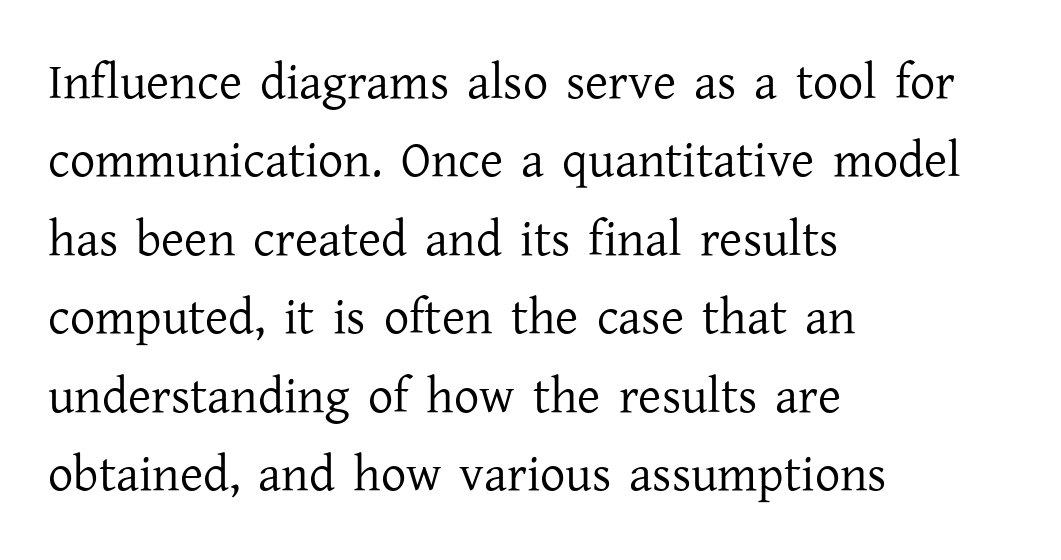
{"serif": "yes", "italic": "no", "bold": "no", "weight": "regular", "width": "normal", "stroke_contrast": "low", "x_height": "medium", "monospaced": "no", "underline": "no", "align": "left", "line_spacing": "normal", "line_spacing_ratio": 1.57, "letter_spacing": "normal", "letter_spacing_em": 0.0, "glyph_px": 50}
